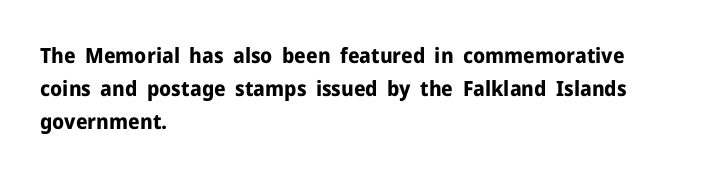
Q: Is the text bold? A: Yes.
Q: Is the text italic (slanted)? A: No, it is upright.
Q: Is the text underlined? A: No.
Q: How is the paragraph aligned? A: Left-aligned.
Q: Is the spacing between letters normal or unusually wide? A: Normal.
Q: Is the spacing between lines tight, normal or loose? A: Normal.
